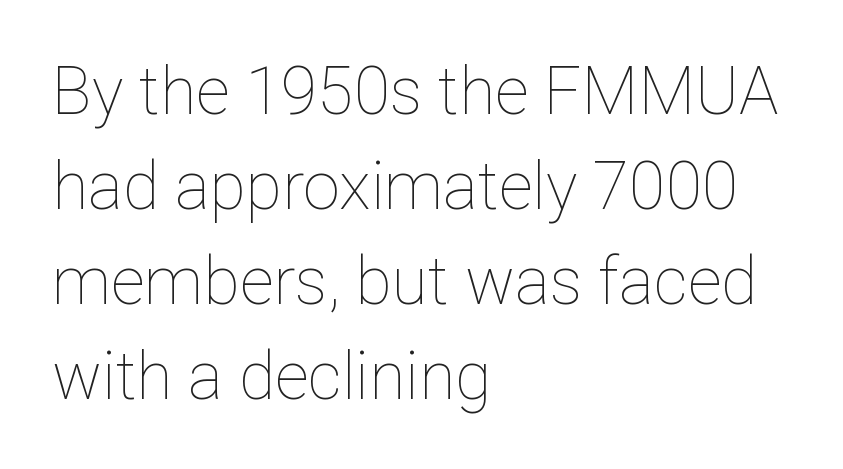
Q: Is the text bold? A: No.
Q: Is the text italic (slanted)? A: No, it is upright.
Q: Is the text underlined? A: No.
Q: How is the paragraph aligned? A: Left-aligned.
Q: Is the spacing between letters normal or unusually wide? A: Normal.
Q: Is the spacing between lines tight, normal or loose? A: Normal.
Q: Width (condensed, normal, or wide)? A: Normal.
Q: Stroke contrast? A: Low.
Q: x-height? A: Medium.
Q: Monospaced? A: No.
